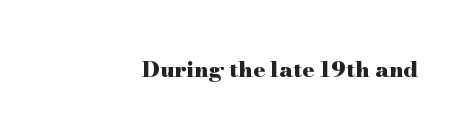
The image shows 22 px bold type, upright; set normal letter spacing, not underlined.
